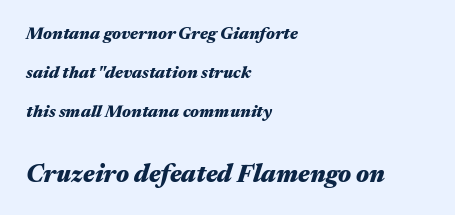
If you measured baseline to baseline, you'd find a long distance. The baseline area is clear. The passage is arranged the way most books set body copy — flush left. How are the letters spaced? Ordinarily, with no added tracking. Bigger letters appear in the bottom chunk; the top chunk is reduced.
